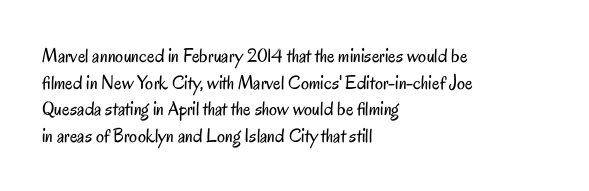
{"italic": "no", "bold": "no", "underline": "no", "align": "left", "line_spacing": "normal", "line_spacing_ratio": 1.33, "letter_spacing": "normal", "letter_spacing_em": 0.0, "glyph_px": 20}
